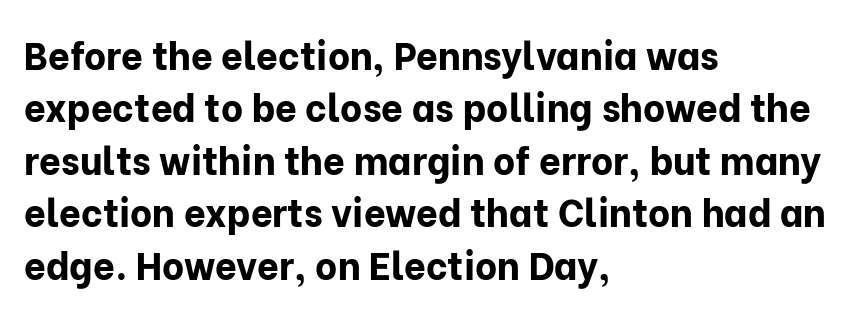
This is roman type, the default non-slanted kind. The foot of each line stays bare and open. Character widths vary here, with narrow letters taking less room than wide ones. Successive baselines arrive at the customary interval. These lines keep a tight, regular rhythm from letter to letter.
